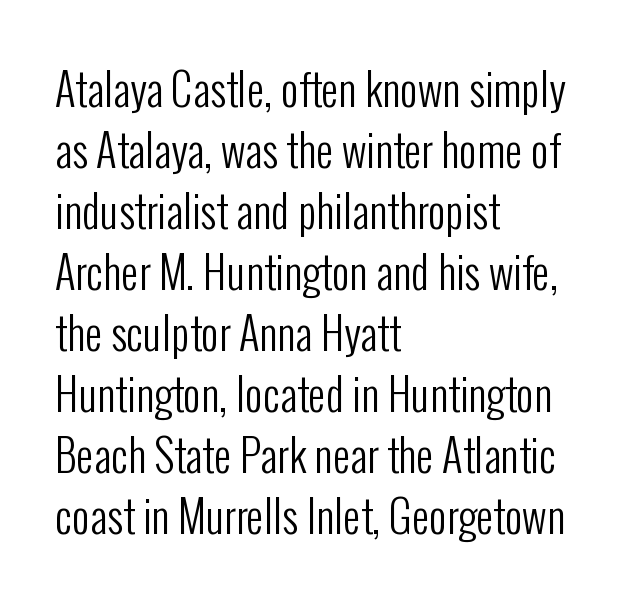
Q: Is the text bold? A: No.
Q: Is the text italic (slanted)? A: No, it is upright.
Q: Is the typeface a serif or a sans-serif typeface? A: Sans-serif.
Q: Is the text underlined? A: No.
Q: How is the paragraph aligned? A: Left-aligned.
Q: Is the spacing between letters normal or unusually wide? A: Normal.
Q: Is the spacing between lines tight, normal or loose? A: Normal.
Q: Width (condensed, normal, or wide)? A: Condensed.
Q: Stroke contrast? A: Low.
Q: x-height? A: Medium.
Q: Monospaced? A: No.
